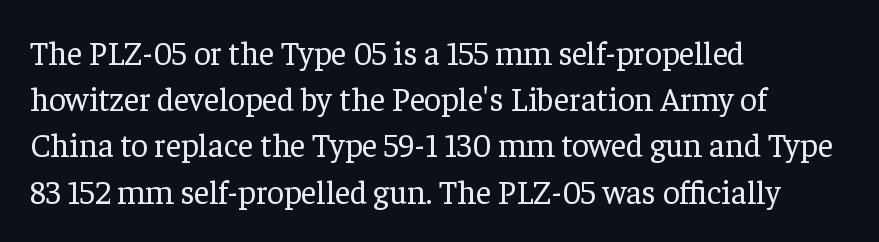
The image shows 33 px regular-weight serif type, upright; set left-aligned, normal line spacing (1.4x), normal letter spacing, not underlined; low stroke contrast and a medium x-height.
